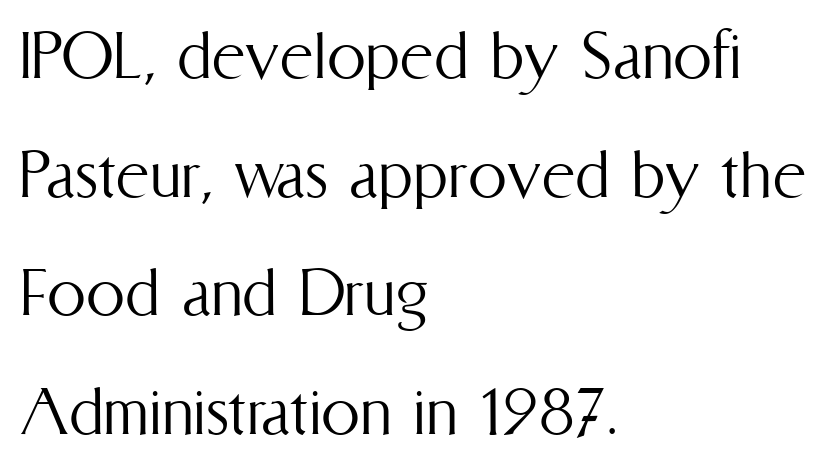
Bold? No — there's no thickening of the strokes. What stands out about the letter spacing? Nothing — it is the standard amount. Quick note: not italic, upright. Notice how descenders clear the ascenders below comfortably — that's standard leading. The paragraph has a hard left edge and a soft right edge. The gap between lines stays unmarked.
